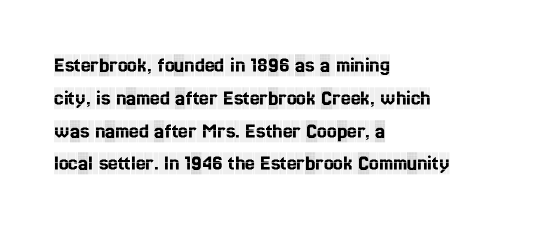
Q: Is the text italic (slanted)? A: No, it is upright.
Q: Is the text underlined? A: No.
Q: How is the paragraph aligned? A: Left-aligned.
Q: Is the spacing between letters normal or unusually wide? A: Normal.
Q: Is the spacing between lines tight, normal or loose? A: Normal.
